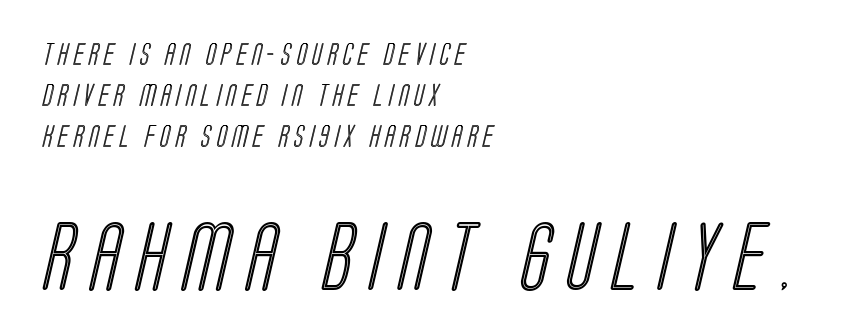
Q: Is the text underlined? A: No.
Q: How is the paragraph aligned? A: Left-aligned.
Q: Is the spacing between letters normal or unusually wide? A: Unusually wide.
Q: Which block of text is set in a larger size, the first (top) or the second (bottom)? A: The second (bottom) one.
Q: Width (condensed, normal, or wide)? A: Condensed.
Q: x-height? A: Large.
Q: Monospaced? A: No.
